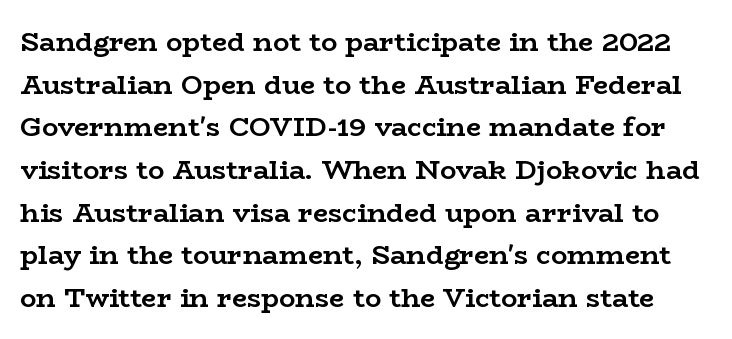
Weight: bold. The type sits square on the baseline with zero lean. A clean baseline with only descenders dipping below it. Regular leading. Tracking value appears to be zero — textbook default spacing.
